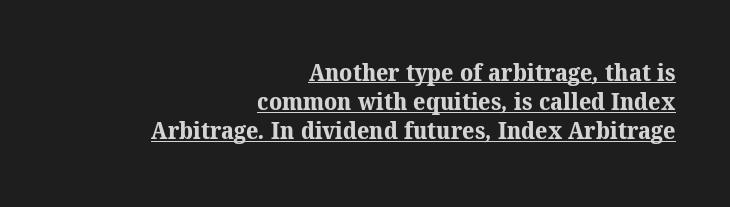
The ragged edge is on the left, which tells us the setting is flush right. Typographic density is high because the face is bold. Words appear dense and cohesive because spacing is normal. The rendering uses the underline text-decoration.
